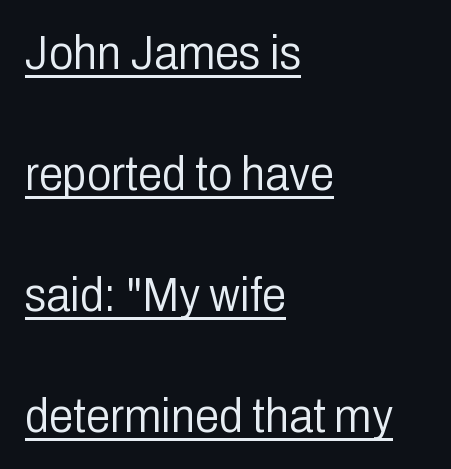
Q: Is the text bold? A: No.
Q: Is the text italic (slanted)? A: No, it is upright.
Q: Is the typeface a serif or a sans-serif typeface? A: Sans-serif.
Q: Is the text underlined? A: Yes.
Q: How is the paragraph aligned? A: Left-aligned.
Q: Is the spacing between letters normal or unusually wide? A: Normal.
Q: Is the spacing between lines tight, normal or loose? A: Loose.
Q: Width (condensed, normal, or wide)? A: Condensed.
Q: Stroke contrast? A: Low.
Q: x-height? A: Medium.
Q: Monospaced? A: No.
